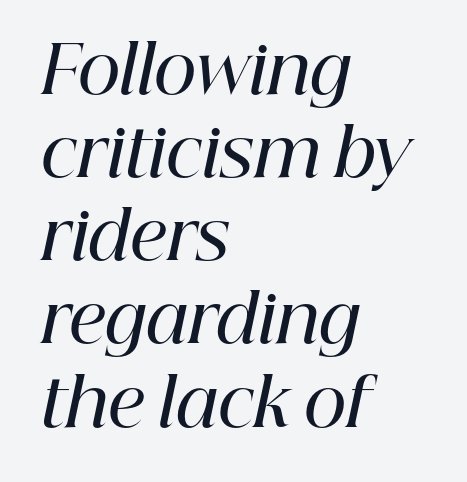
Q: Is the text bold? A: Semi-bold.
Q: Is the text italic (slanted)? A: Yes, it leans right by about 12 degrees.
Q: Is the typeface a serif or a sans-serif typeface? A: Serif.
Q: Is the text underlined? A: No.
Q: How is the paragraph aligned? A: Left-aligned.
Q: Is the spacing between letters normal or unusually wide? A: Normal.
Q: Is the spacing between lines tight, normal or loose? A: Normal.
Q: Width (condensed, normal, or wide)? A: Normal.
Q: Stroke contrast? A: High.
Q: x-height? A: Medium.
Q: Monospaced? A: No.
